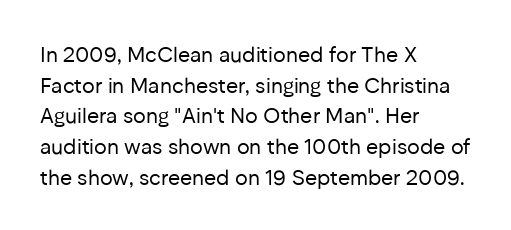
Q: Is the text bold? A: No.
Q: Is the text italic (slanted)? A: No, it is upright.
Q: Is the text underlined? A: No.
Q: How is the paragraph aligned? A: Left-aligned.
Q: Is the spacing between letters normal or unusually wide? A: Normal.
Q: Is the spacing between lines tight, normal or loose? A: Normal.
